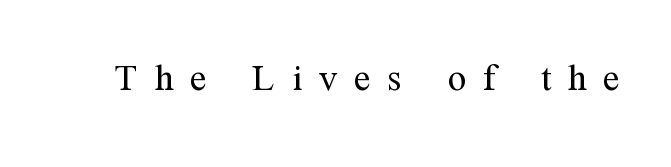
{"serif": "yes", "italic": "no", "bold": "no", "weight": "regular", "width": "normal", "stroke_contrast": "medium", "x_height": "medium", "monospaced": "no", "underline": "no", "letter_spacing": "wide", "letter_spacing_em": 0.44, "glyph_px": 38}
